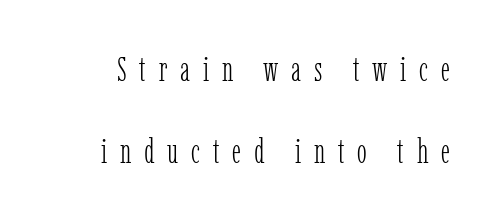
The image shows 33 px light, condensed serif type, upright; set loose line spacing (2.49x), unusually wide letter spacing (+0.39 em), not underlined; low stroke contrast and a medium x-height.
